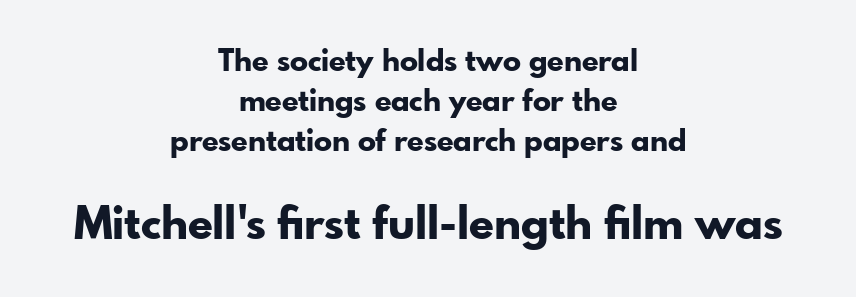
The image shows 45 px bold sans-serif type, upright; set centered, normal line spacing (1.33x), normal letter spacing, not underlined; the second (bottom) block is 1.5x larger; low stroke contrast and a small x-height.
